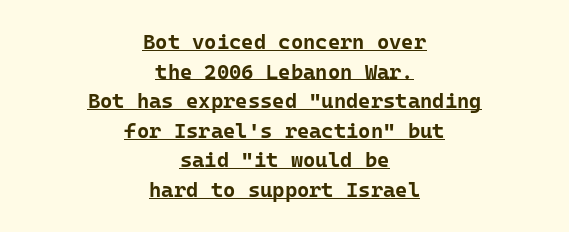
Q: Is the text bold? A: Yes.
Q: Is the text italic (slanted)? A: No, it is upright.
Q: Is the text underlined? A: Yes.
Q: How is the paragraph aligned? A: Centered.
Q: Is the spacing between letters normal or unusually wide? A: Normal.
Q: Is the spacing between lines tight, normal or loose? A: Normal.
